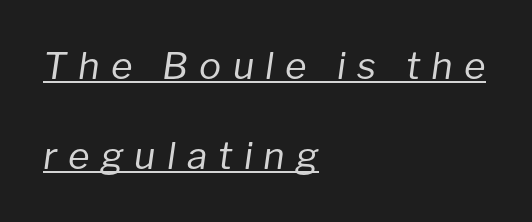
The image shows 37 px regular-weight type, italic (leaning right); set left-aligned, loose line spacing (2.43x), unusually wide letter spacing (+0.3 em), underlined; low stroke contrast and a medium x-height.
